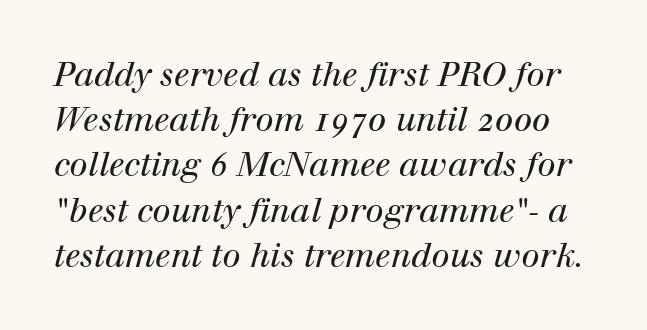
How are the letters spaced? Ordinarily, with no added tracking. No word sits above an underline. Is this a fixed-width face? No — the glyphs have proportional, varying widths. Leading matches the norm, producing a regular column. Is this a sans? No — the strokes have serifs.
